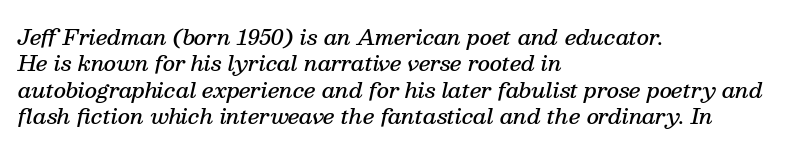
{"italic": "yes", "lean": "right", "slant_degrees": 13, "bold": "semi", "underline": "no", "align": "left", "line_spacing": "normal", "line_spacing_ratio": 1.26, "letter_spacing": "normal", "letter_spacing_em": 0.0, "glyph_px": 21}
